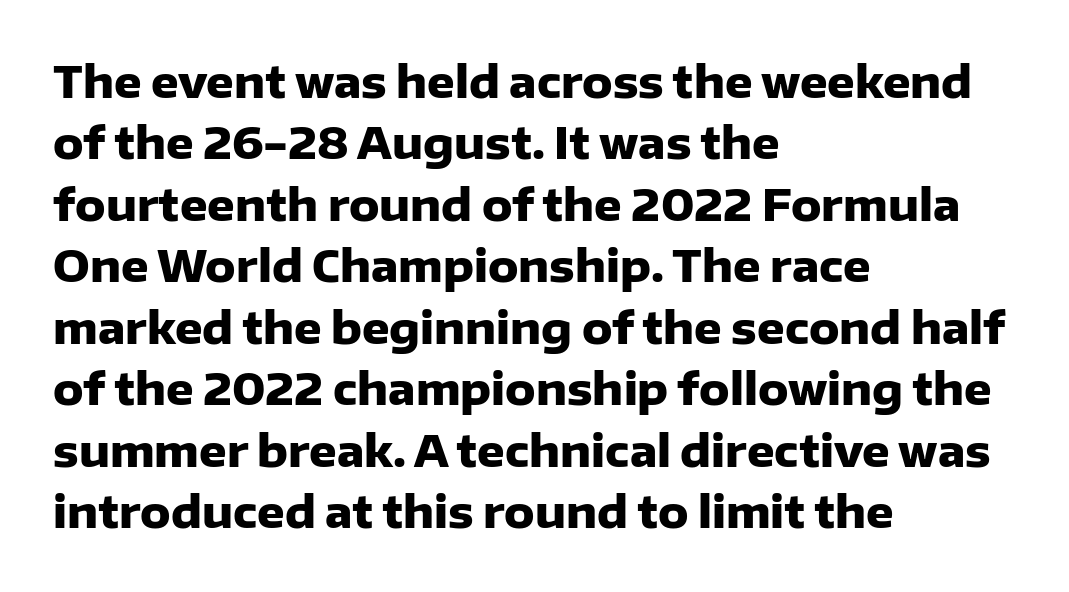
{"serif": "no", "italic": "no", "bold": "yes", "weight": "heavy", "width": "normal", "stroke_contrast": "low", "x_height": "medium", "monospaced": "no", "underline": "no", "align": "left", "line_spacing": "normal", "line_spacing_ratio": 1.43, "letter_spacing": "normal", "letter_spacing_em": 0.0, "glyph_px": 43}
